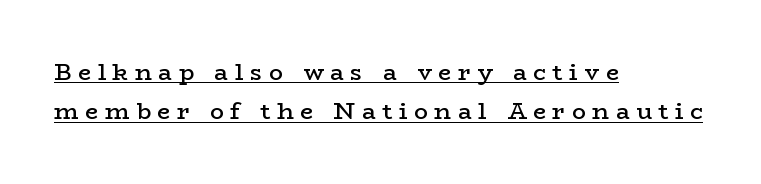
{"italic": "no", "bold": "semi", "underline": "yes", "align": "left", "line_spacing_ratio": 1.71, "letter_spacing": "wide", "letter_spacing_em": 0.29, "glyph_px": 23}
